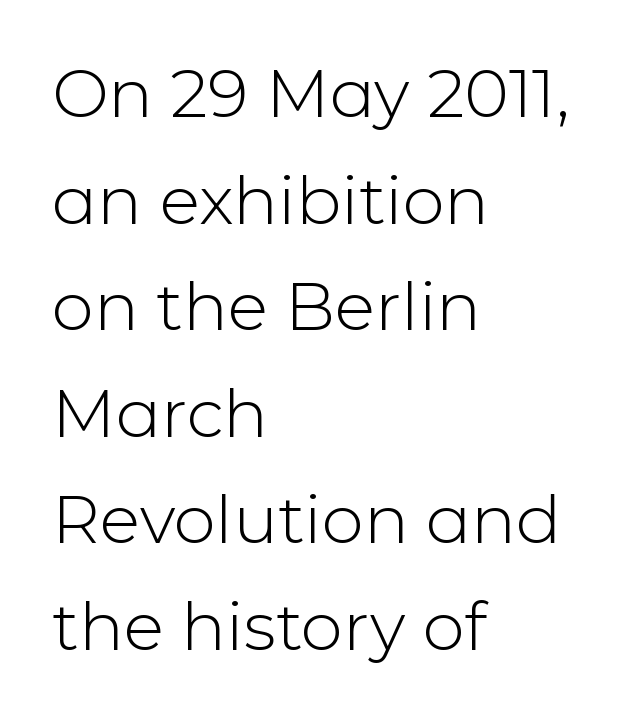
Q: Is the text bold? A: No.
Q: Is the text italic (slanted)? A: No, it is upright.
Q: Is the typeface a serif or a sans-serif typeface? A: Sans-serif.
Q: Is the text underlined? A: No.
Q: How is the paragraph aligned? A: Left-aligned.
Q: Is the spacing between letters normal or unusually wide? A: Normal.
Q: Is the spacing between lines tight, normal or loose? A: Normal.
Q: Width (condensed, normal, or wide)? A: Normal.
Q: Stroke contrast? A: Low.
Q: x-height? A: Medium.
Q: Monospaced? A: No.
